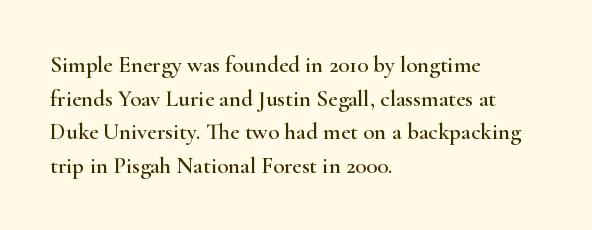
{"italic": "no", "underline": "no", "align": "left", "line_spacing": "normal", "line_spacing_ratio": 1.46, "letter_spacing": "normal", "letter_spacing_em": 0.0, "glyph_px": 23}
